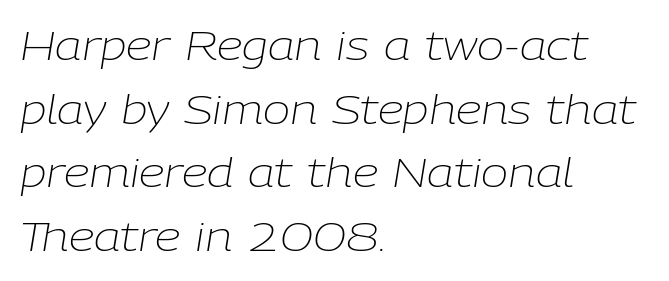
Q: Is the text bold? A: No.
Q: Is the text italic (slanted)? A: Yes, it leans right by about 9 degrees.
Q: Is the text underlined? A: No.
Q: How is the paragraph aligned? A: Left-aligned.
Q: Is the spacing between letters normal or unusually wide? A: Normal.
Q: Is the spacing between lines tight, normal or loose? A: Normal.
Q: Width (condensed, normal, or wide)? A: Normal.
Q: Stroke contrast? A: Low.
Q: x-height? A: Medium.
Q: Monospaced? A: No.
